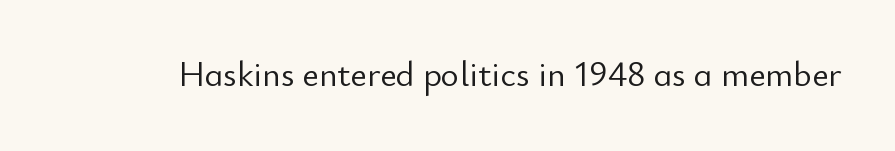
The foot of each line stays bare and open. Characters follow at the spacing the type designer built in. It's the straight-up-and-down kind of type. Serifs: no, the terminals of the letterforms are clean. Note the varied advance widths — an 'i' is clearly narrower than an 'm'. Weight: not bold — regular or lighter.
